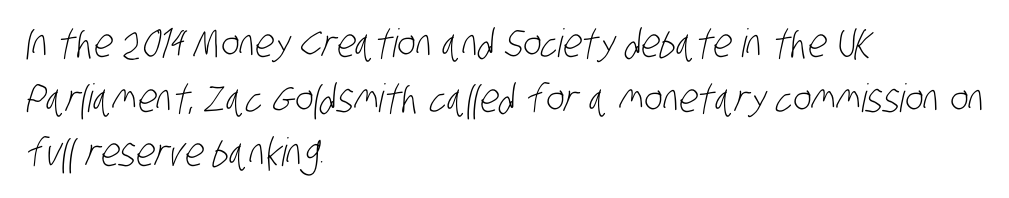
Q: Is the text bold? A: No.
Q: Is the typeface a serif or a sans-serif typeface? A: Sans-serif.
Q: Is the text underlined? A: No.
Q: How is the paragraph aligned? A: Left-aligned.
Q: Is the spacing between letters normal or unusually wide? A: Normal.
Q: Is the spacing between lines tight, normal or loose? A: Normal.
Q: Width (condensed, normal, or wide)? A: Condensed.
Q: Stroke contrast? A: Low.
Q: x-height? A: Large.
Q: Monospaced? A: No.
